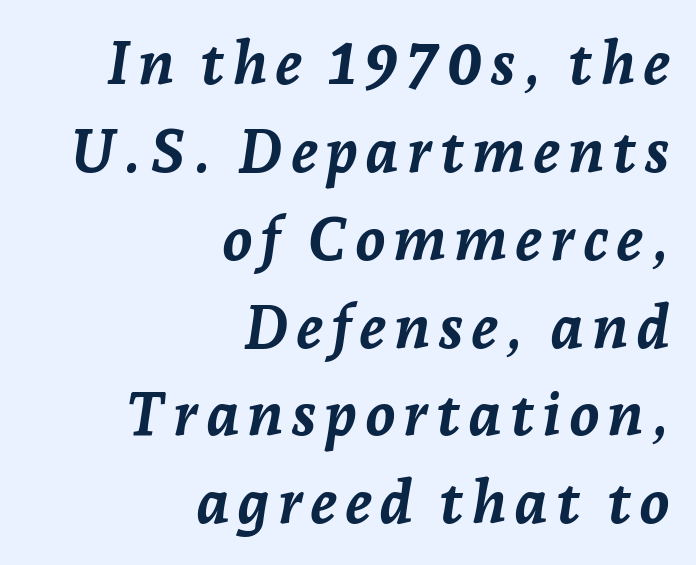
The image shows 61 px semibold type, italic (leaning right); set right-aligned, normal line spacing (1.44x), not underlined; low stroke contrast and a medium x-height.
